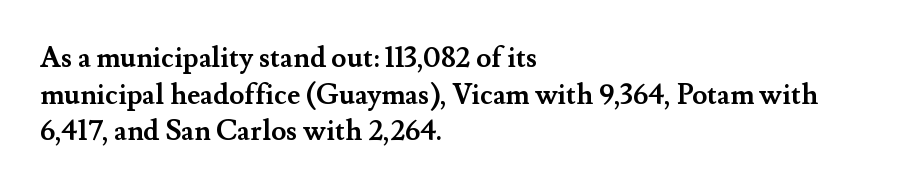
Q: Is the text bold? A: Yes.
Q: Is the text italic (slanted)? A: No, it is upright.
Q: Is the typeface a serif or a sans-serif typeface? A: Serif.
Q: Is the text underlined? A: No.
Q: How is the paragraph aligned? A: Left-aligned.
Q: Is the spacing between letters normal or unusually wide? A: Normal.
Q: Is the spacing between lines tight, normal or loose? A: Normal.
Q: Width (condensed, normal, or wide)? A: Normal.
Q: Stroke contrast? A: Medium.
Q: x-height? A: Small.
Q: Monospaced? A: No.
